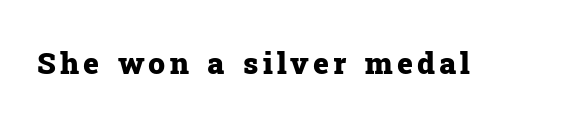
Q: Is the text bold? A: Yes.
Q: Is the text italic (slanted)? A: No, it is upright.
Q: Is the typeface a serif or a sans-serif typeface? A: Serif.
Q: Is the text underlined? A: No.
Q: Width (condensed, normal, or wide)? A: Normal.
Q: Stroke contrast? A: Low.
Q: x-height? A: Medium.
Q: Monospaced? A: No.
